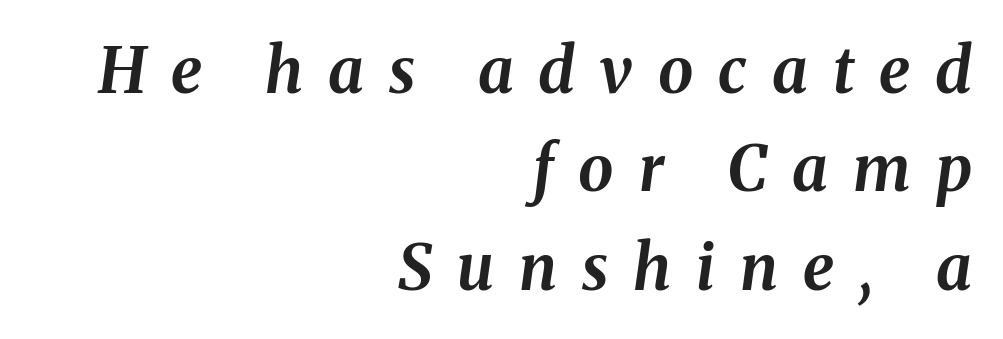
{"italic": "yes", "lean": "right", "slant_degrees": 8, "bold": "yes", "weight": "bold", "width": "normal", "stroke_contrast": "medium", "x_height": "medium", "monospaced": "no", "underline": "no", "align": "right", "line_spacing": "normal", "line_spacing_ratio": 1.56, "letter_spacing": "wide", "letter_spacing_em": 0.4, "glyph_px": 63}
